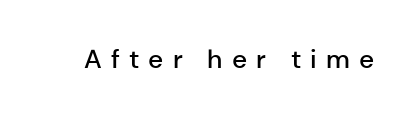
Each word looks stretched out because of the extra space between its letters. Bold? Not quite — semibold, heavier than regular but stopping short. Posture: upright roman. Check under the words: just untouched page.
